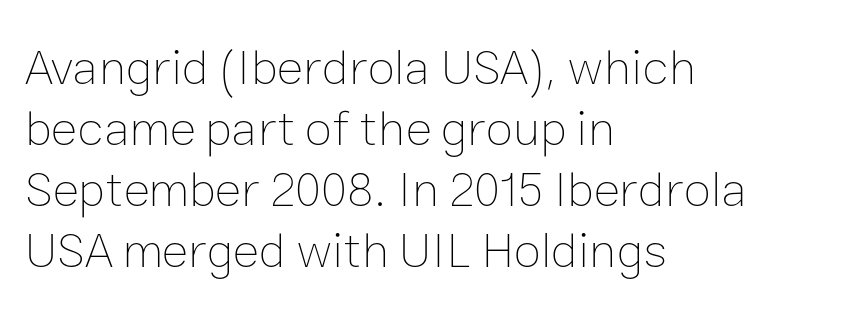
{"italic": "no", "bold": "no", "weight": "thin", "width": "normal", "stroke_contrast": "low", "x_height": "medium", "monospaced": "no", "underline": "no", "align": "left", "line_spacing_ratio": 1.22, "letter_spacing": "normal", "letter_spacing_em": 0.0, "glyph_px": 50}
